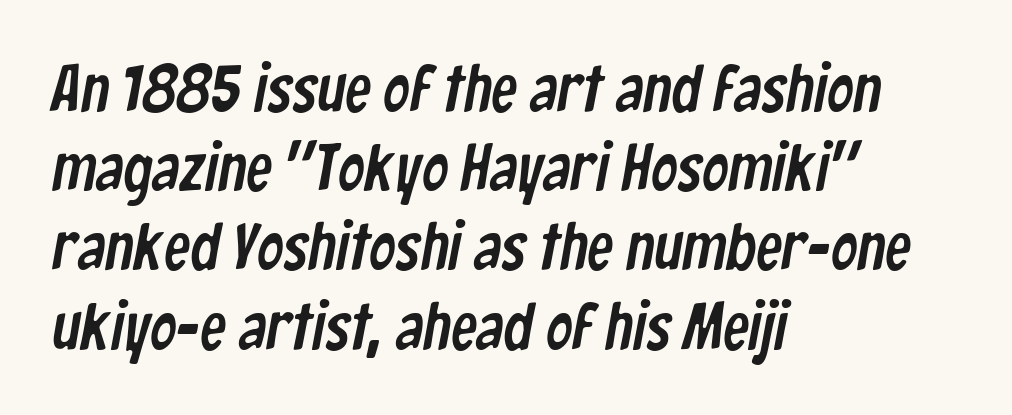
Q: Is the typeface a serif or a sans-serif typeface? A: Sans-serif.
Q: Is the text underlined? A: No.
Q: How is the paragraph aligned? A: Left-aligned.
Q: Is the spacing between letters normal or unusually wide? A: Normal.
Q: Width (condensed, normal, or wide)? A: Condensed.
Q: Stroke contrast? A: Low.
Q: x-height? A: Medium.
Q: Monospaced? A: No.
